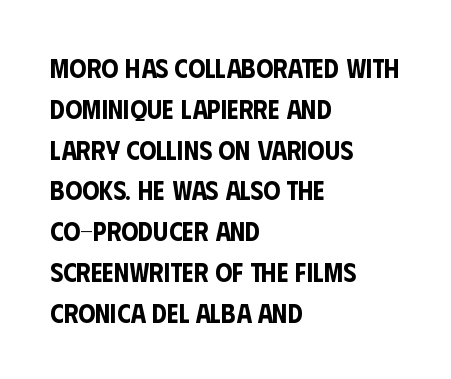
The typography opts for an upright posture over an oblique one. Descenders hang freely into open space. The rag falls on the right side of this text block. No extra tracking has been applied to these lines. Does the leading feel generous? No, just average.
